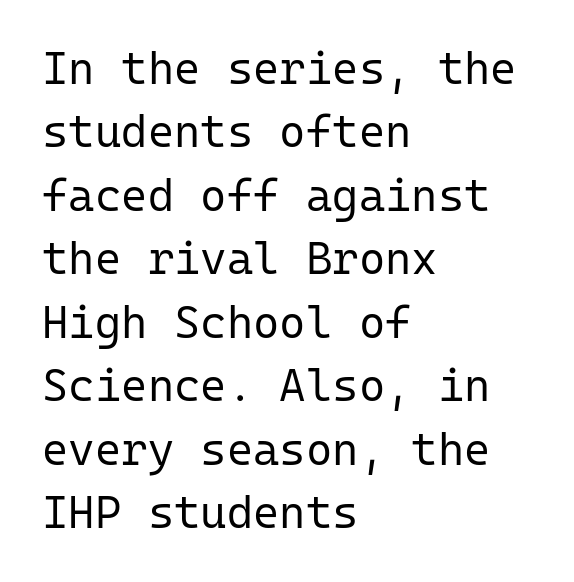
{"serif": "no", "italic": "no", "bold": "no", "weight": "regular", "width": "normal", "stroke_contrast": "low", "x_height": "medium", "monospaced": "yes", "underline": "no", "align": "left", "line_spacing": "normal", "line_spacing_ratio": 1.41, "letter_spacing": "normal", "letter_spacing_em": 0.0, "glyph_px": 45}
